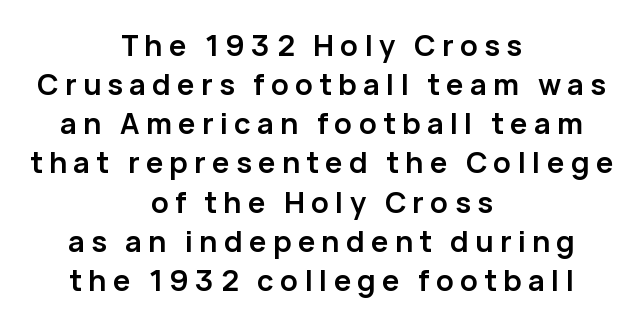
{"serif": "no", "italic": "no", "bold": "yes", "weight": "semibold", "width": "normal", "stroke_contrast": "low", "x_height": "medium", "monospaced": "no", "underline": "no", "align": "center", "line_spacing": "normal", "line_spacing_ratio": 1.35, "letter_spacing": "wide", "letter_spacing_em": 0.22, "glyph_px": 29}
